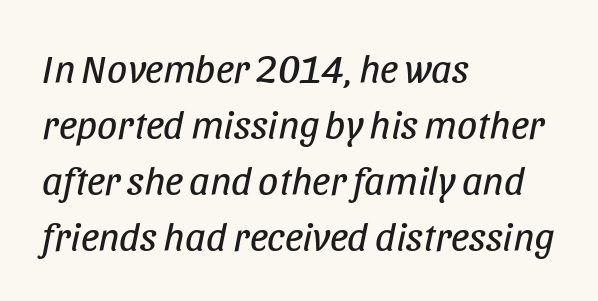
The image shows 40 px regular-weight, condensed type, italic (leaning right); set left-aligned, normal line spacing (1.4x), normal letter spacing, not underlined; low stroke contrast and a large x-height.
